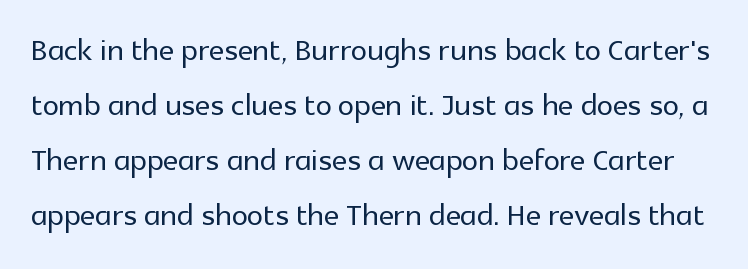
The image shows 41 px sans-serif type, upright; set normal line spacing (1.34x), normal letter spacing, not underlined; a medium x-height.
